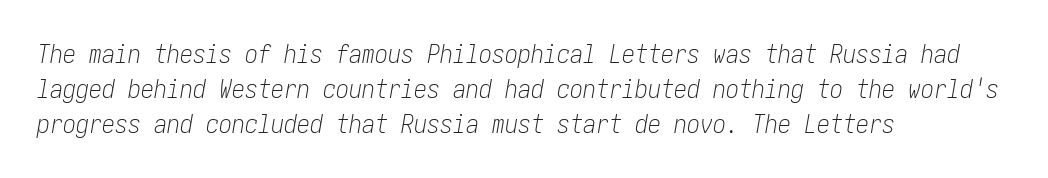
The image shows 26 px text type, italic (leaning right); set left-aligned, normal line spacing (1.34x), normal letter spacing, not underlined.
